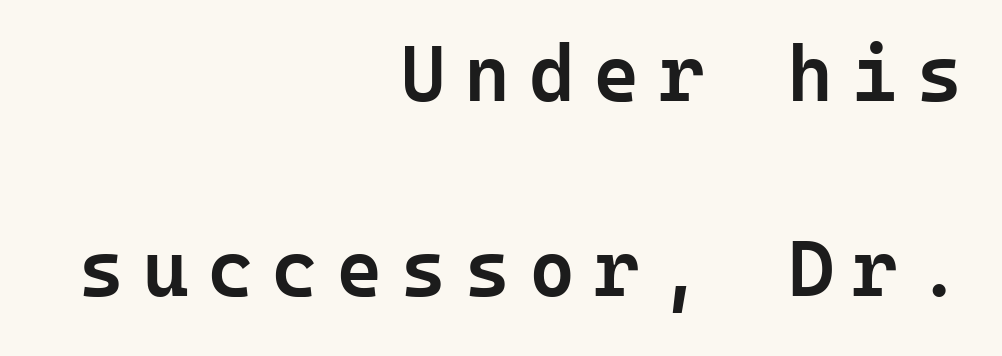
The image shows 79 px semibold sans-serif type, upright, monospaced; set right-aligned, loose line spacing (2.47x), unusually wide letter spacing (+0.23 em), not underlined; low stroke contrast and a medium x-height.
